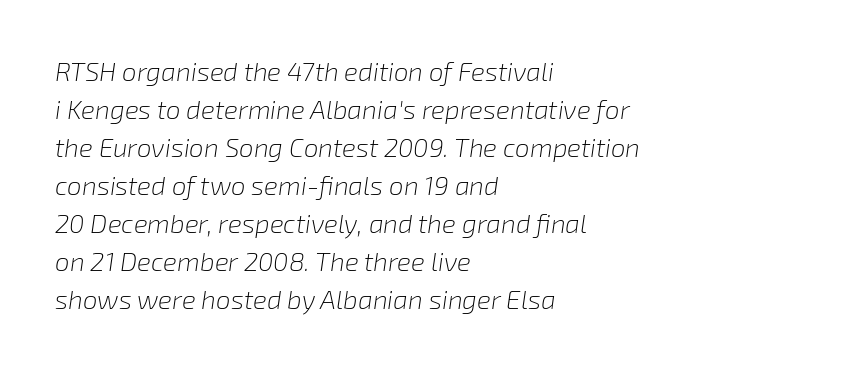
The image shows 26 px text type, italic (leaning right); set left-aligned, normal line spacing (1.46x), normal letter spacing, not underlined.
